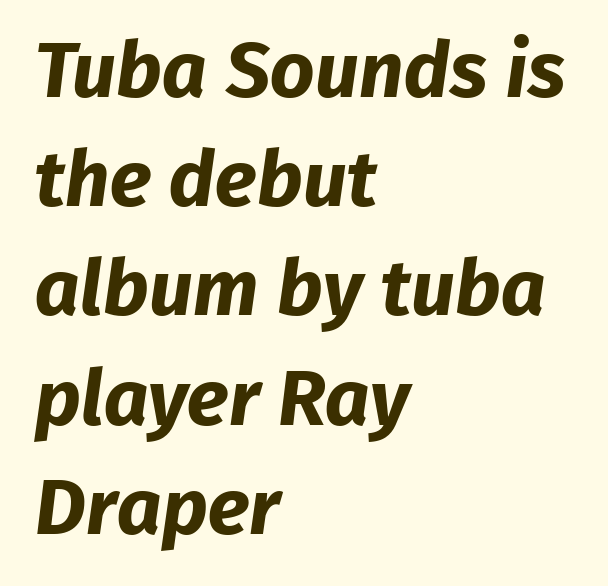
Q: Is the text bold? A: Yes.
Q: Is the typeface a serif or a sans-serif typeface? A: Sans-serif.
Q: Is the text underlined? A: No.
Q: How is the paragraph aligned? A: Left-aligned.
Q: Is the spacing between letters normal or unusually wide? A: Normal.
Q: Is the spacing between lines tight, normal or loose? A: Normal.
Q: Width (condensed, normal, or wide)? A: Normal.
Q: Stroke contrast? A: Low.
Q: x-height? A: Medium.
Q: Monospaced? A: No.
